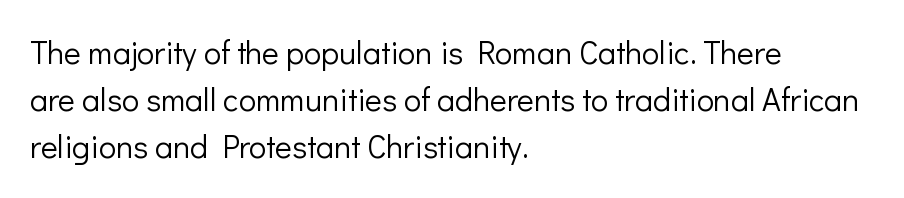
Vertical strokes here are truly vertical. Students, note that the glyphs here touch the page at normal intervals. The rendering uses natural spacing where letterforms have individual widths. Quick note: underline off. Letterform terminals end flat and unadorned throughout the passage.
